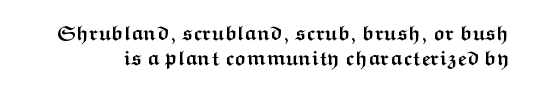
Set as a true bold cut, around the 700 mark. This sample uses plain, unmodified letter spacing. This rendering features lettering with no underline. Is there any slant? The stems are plumb.
